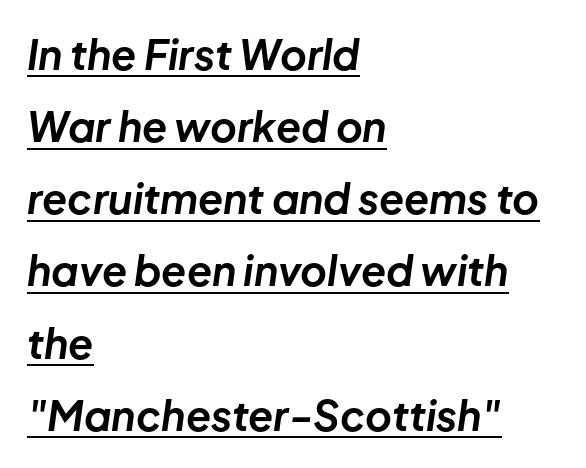
Underlined type. Look at the tracking — it's just the regular setting, nothing added. Which margin do the lines hug? The left one — the right edge is uneven. The typography opts for an oblique posture over an upright one. Do the characters align in a grid? No, the font is proportional.
